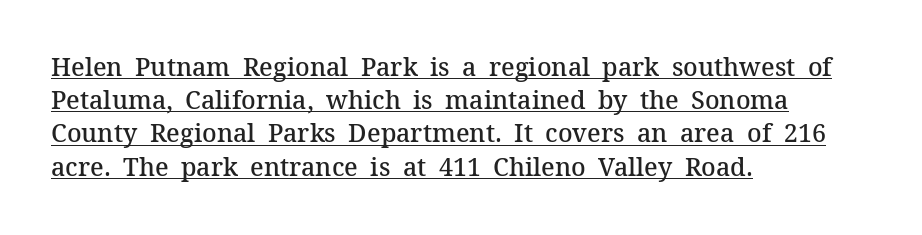
The image shows 25 px text type, upright; set left-aligned, normal line spacing (1.33x), normal letter spacing, underlined.
